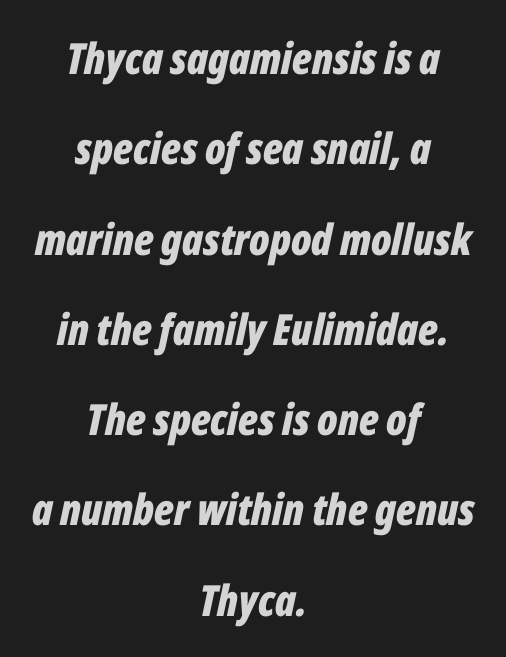
{"italic": "yes", "lean": "right", "slant_degrees": 12, "bold": "yes", "weight": "bold", "width": "condensed", "stroke_contrast": "low", "x_height": "medium", "monospaced": "no", "underline": "no", "align": "center", "line_spacing": "loose", "line_spacing_ratio": 2.1, "letter_spacing": "normal", "letter_spacing_em": 0.0, "glyph_px": 43}
